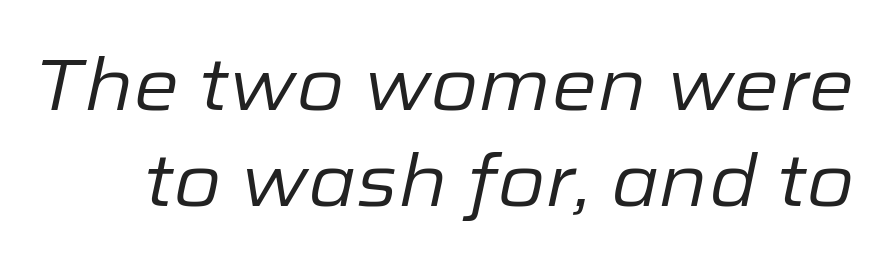
Note the varied advance widths — an 'i' is clearly narrower than an 'm'. The weight tops out at a normal text grade. Each new line begins a customary step beneath the previous one. Nothing unusual about the tracking: characters are spaced as the font intends. The foot of each line stays bare and open.
